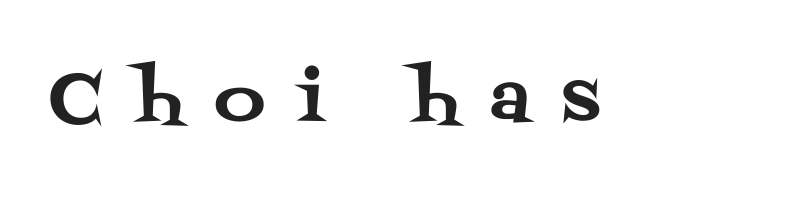
Quick note: underline off. Does extra space separate the letters? Yes, quite a lot of it. Varying glyph widths throughout — classic text-font behaviour. Old-style or modern, the face here clearly has serifs. This sample uses an upright cut, with every glyph sitting square on the baseline.
